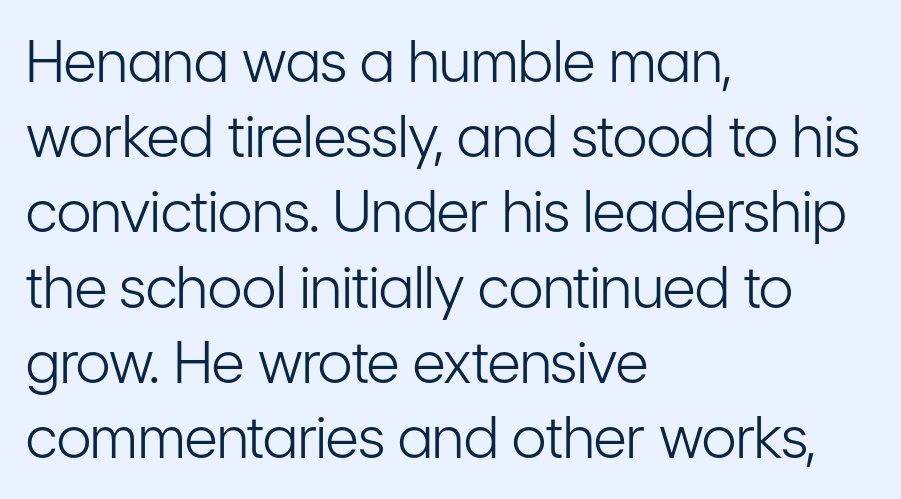
Q: Is the text bold? A: No.
Q: Is the text italic (slanted)? A: No, it is upright.
Q: Is the typeface a serif or a sans-serif typeface? A: Sans-serif.
Q: Is the text underlined? A: No.
Q: How is the paragraph aligned? A: Left-aligned.
Q: Is the spacing between letters normal or unusually wide? A: Normal.
Q: Is the spacing between lines tight, normal or loose? A: Normal.
Q: Width (condensed, normal, or wide)? A: Condensed.
Q: Stroke contrast? A: Low.
Q: x-height? A: Medium.
Q: Monospaced? A: No.
